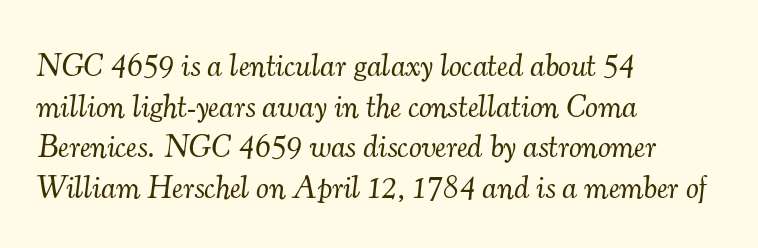
The image shows 32 px light serif type, italic (leaning right); set left-aligned, normal line spacing (1.27x), normal letter spacing, not underlined; medium stroke contrast and a small x-height.
